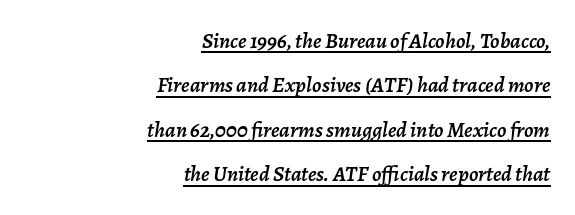
Notice how the stems are inclined rather than vertical — that's the hallmark of italics. The typesetter chose a ragged-left arrangement here. The passage shown has conventional tracking throughout. This block would shrink considerably if given ordinary leading; it's expanded now. Quick note: underline on.
